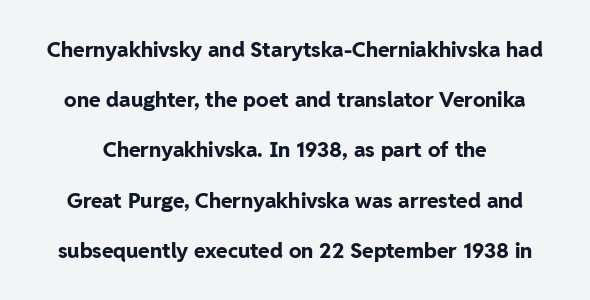
Stroke thickness is high; the sample reads as a true bold. Any mark beneath the type? The region is blank. Default kerning and tracking; the words read as compact shapes. Honestly, the rows look like they've been pulled way apart. Italic? Not at all — the glyphs are vertical.
